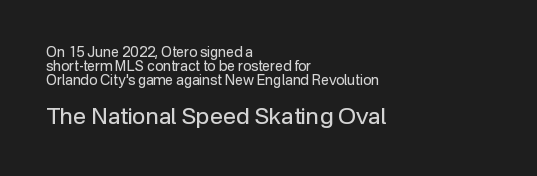
Q: Is the text bold? A: No.
Q: Is the text italic (slanted)? A: No, it is upright.
Q: Is the text underlined? A: No.
Q: How is the paragraph aligned? A: Left-aligned.
Q: Is the spacing between letters normal or unusually wide? A: Normal.
Q: Is the spacing between lines tight, normal or loose? A: Tight.
Q: Which block of text is set in a larger size, the first (top) or the second (bottom)? A: The second (bottom) one.
